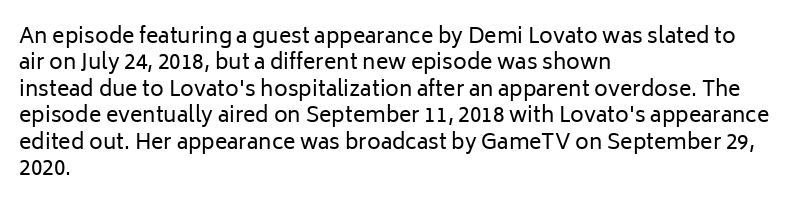
Q: Is the text bold? A: No.
Q: Is the text italic (slanted)? A: No, it is upright.
Q: Is the text underlined? A: No.
Q: How is the paragraph aligned? A: Left-aligned.
Q: Is the spacing between letters normal or unusually wide? A: Normal.
Q: Is the spacing between lines tight, normal or loose? A: Normal.
